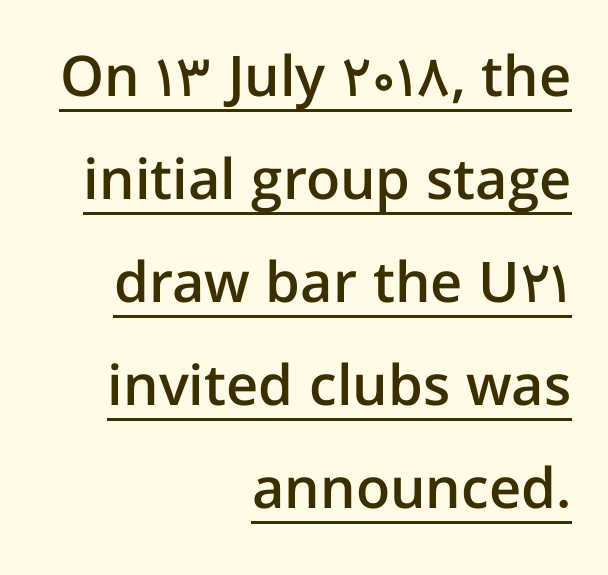
The image shows 56 px semibold sans-serif type, upright; set right-aligned, line spacing 1.84x, normal letter spacing, underlined; low stroke contrast and a medium x-height.
